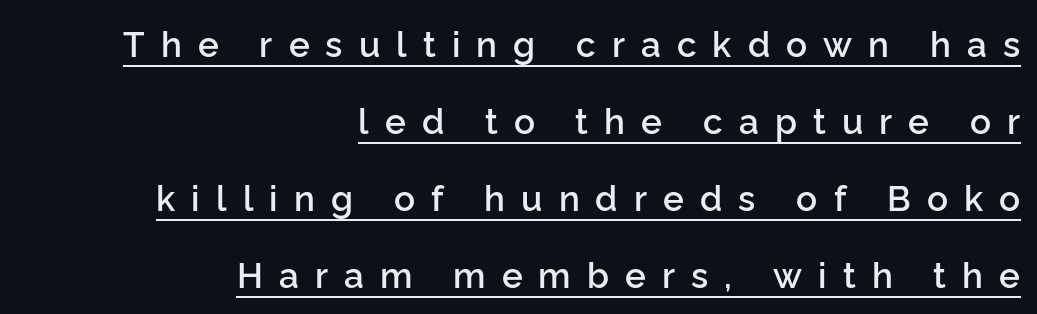
{"serif": "no", "italic": "no", "bold": "semi", "weight": "semibold", "width": "normal", "stroke_contrast": "low", "x_height": "medium", "monospaced": "no", "underline": "yes", "align": "right", "line_spacing": "loose", "line_spacing_ratio": 2.2, "letter_spacing": "wide", "letter_spacing_em": 0.46, "glyph_px": 35}
